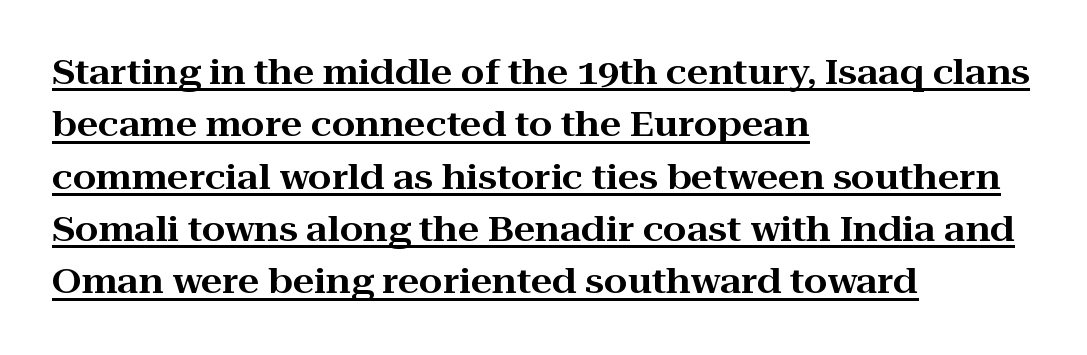
{"serif": "yes", "italic": "no", "width": "wide", "stroke_contrast": "high", "x_height": "medium", "monospaced": "no", "underline": "yes", "align": "left", "line_spacing": "normal", "line_spacing_ratio": 1.54, "letter_spacing": "normal", "letter_spacing_em": 0.0, "glyph_px": 34}
